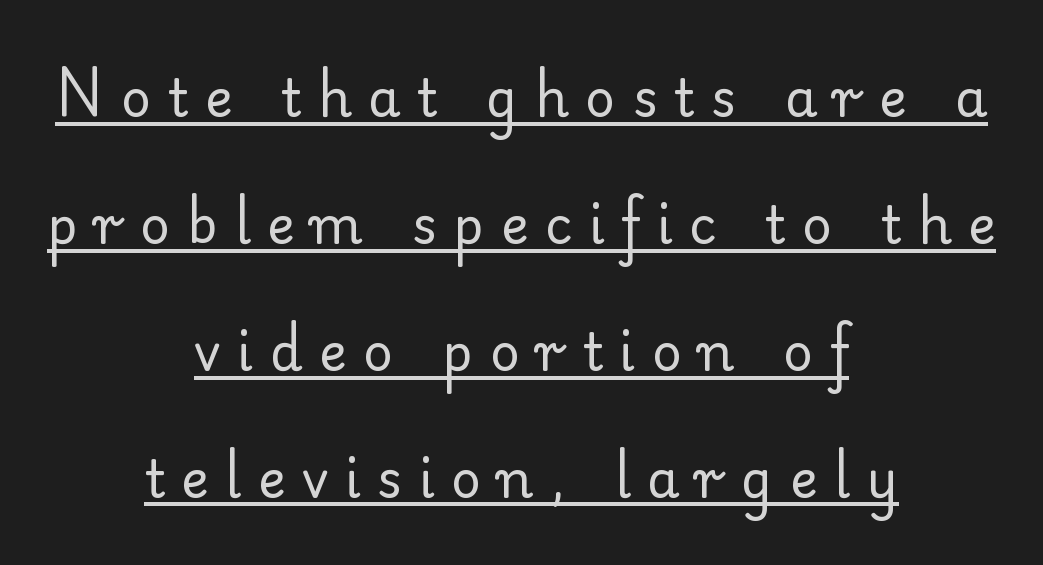
Q: Is the text bold? A: No.
Q: Is the text italic (slanted)? A: No, it is upright.
Q: Is the typeface a serif or a sans-serif typeface? A: Serif.
Q: Is the text underlined? A: Yes.
Q: How is the paragraph aligned? A: Centered.
Q: Is the spacing between letters normal or unusually wide? A: Unusually wide.
Q: Is the spacing between lines tight, normal or loose? A: Loose.
Q: Width (condensed, normal, or wide)? A: Normal.
Q: Stroke contrast? A: Low.
Q: x-height? A: Small.
Q: Monospaced? A: No.
